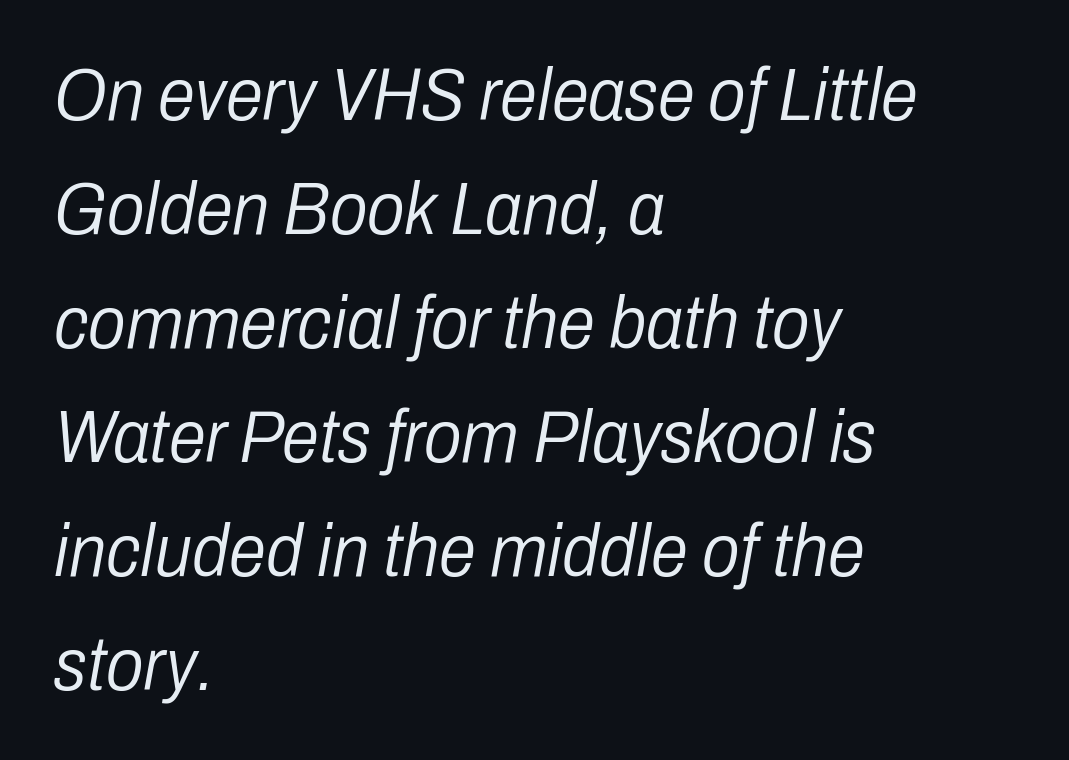
Check the space under the baseline: it is left empty. Every row of glyphs begins at an identical x-position on the left. How would I describe the line gaps? Plain and ordinary. The horizontal fit of the characters is conventional and even.
